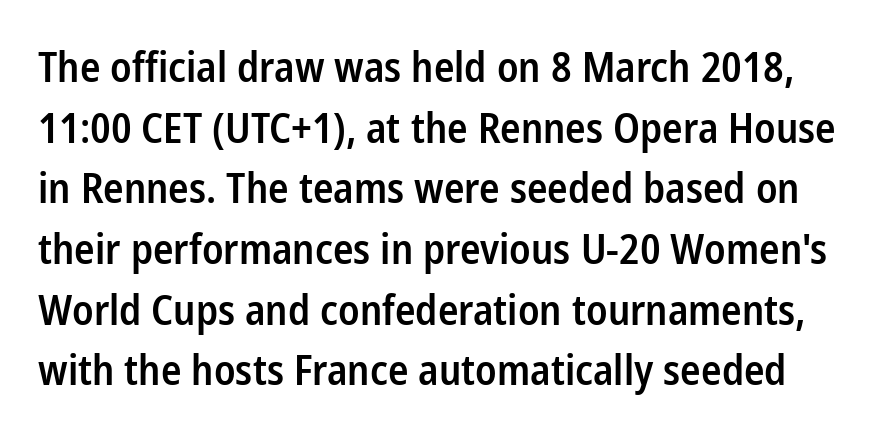
{"serif": "no", "italic": "no", "bold": "semi", "weight": "semibold", "width": "condensed", "stroke_contrast": "low", "x_height": "medium", "monospaced": "no", "underline": "no", "line_spacing": "normal", "line_spacing_ratio": 1.48, "letter_spacing": "normal", "letter_spacing_em": 0.0, "glyph_px": 41}
